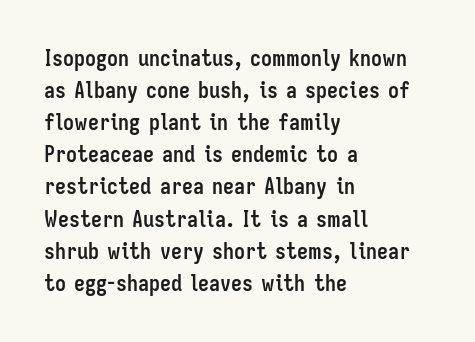
These lines were composed using upright roman letters. Bare-footed words on every line. The vertical gap from one line to the next is medium. Leftover space on each line is placed entirely after the last word. The line texture is even and compact thanks to regular tracking.
